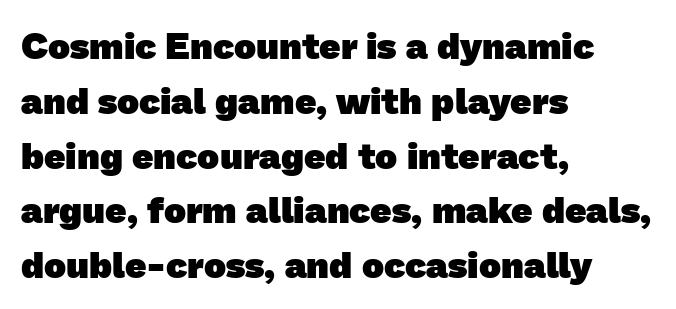
{"serif": "no", "bold": "yes", "weight": "heavy", "width": "normal", "stroke_contrast": "low", "x_height": "medium", "monospaced": "no", "underline": "no", "align": "left", "line_spacing": "normal", "line_spacing_ratio": 1.48, "letter_spacing": "normal", "letter_spacing_em": 0.0, "glyph_px": 37}
